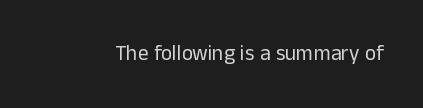
The image shows 21 px text type, upright; set normal letter spacing, not underlined.
